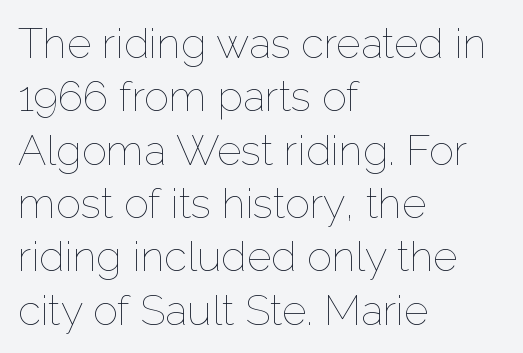
The image shows 42 px thin type, upright; set left-aligned, normal line spacing (1.27x), normal letter spacing, not underlined; low stroke contrast and a medium x-height.
